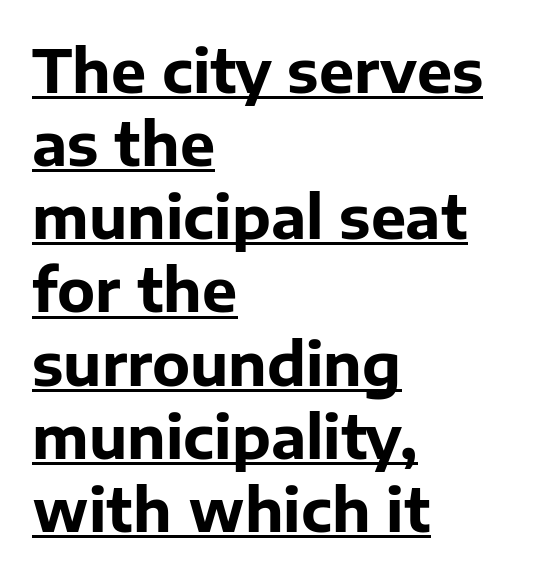
Q: Is the text bold? A: Yes.
Q: Is the text italic (slanted)? A: No, it is upright.
Q: Is the typeface a serif or a sans-serif typeface? A: Sans-serif.
Q: Is the text underlined? A: Yes.
Q: How is the paragraph aligned? A: Left-aligned.
Q: Is the spacing between letters normal or unusually wide? A: Normal.
Q: Width (condensed, normal, or wide)? A: Normal.
Q: Stroke contrast? A: Low.
Q: x-height? A: Medium.
Q: Monospaced? A: No.
